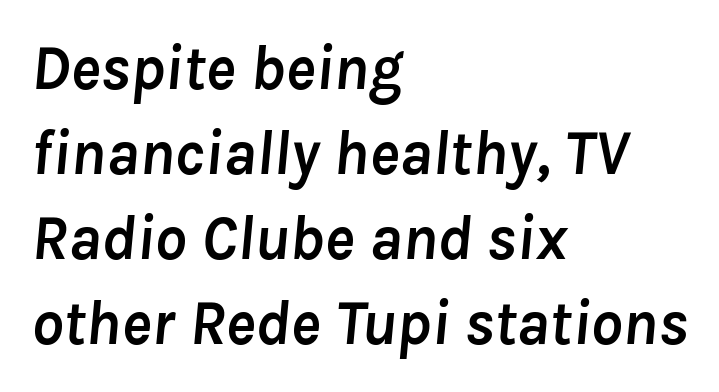
The image shows 63 px semibold type, italic (leaning right); set left-aligned, normal line spacing (1.35x), normal letter spacing, not underlined; low stroke contrast and a medium x-height.
